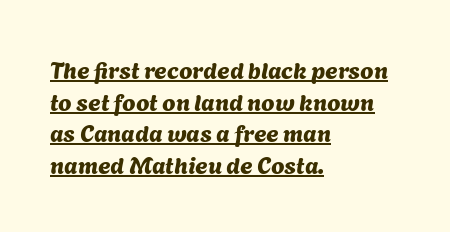
{"underline": "yes", "align": "left", "line_spacing": "normal", "line_spacing_ratio": 1.32, "letter_spacing": "normal", "letter_spacing_em": 0.0, "glyph_px": 24}
